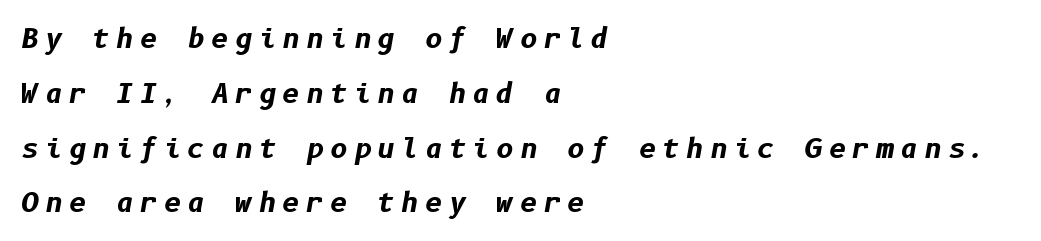
The image shows 27 px bold type, italic (leaning right); set left-aligned, loose line spacing (2.03x), unusually wide letter spacing (+0.23 em), not underlined.
